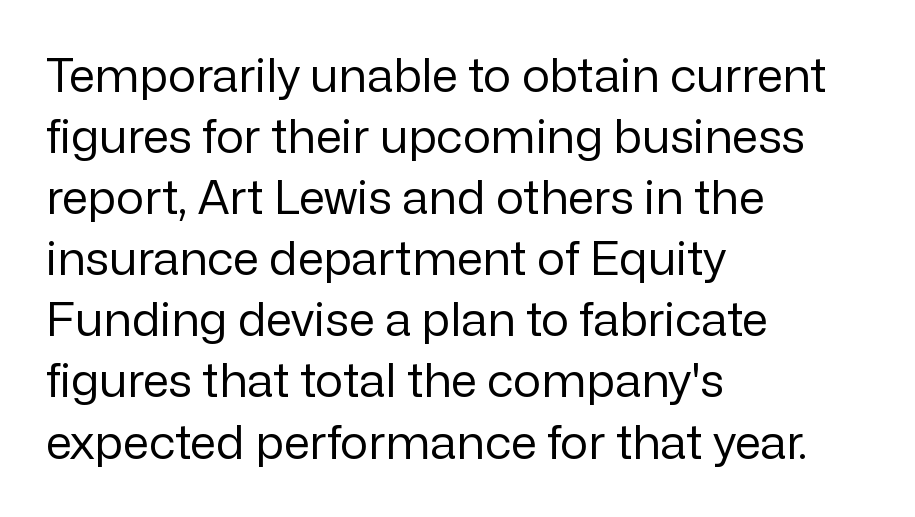
The image shows 47 px regular-weight sans-serif type, upright; set left-aligned, normal line spacing (1.3x), normal letter spacing, not underlined; low stroke contrast and a medium x-height.
